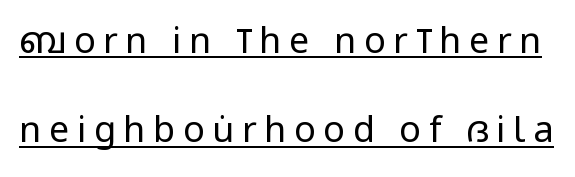
Short note: letters widely spaced. Serifs: no, the terminals of the letterforms are clean. This sample trades compactness for vertical openness between lines. The weight would be labelled regular, book, light, or lighter still.
